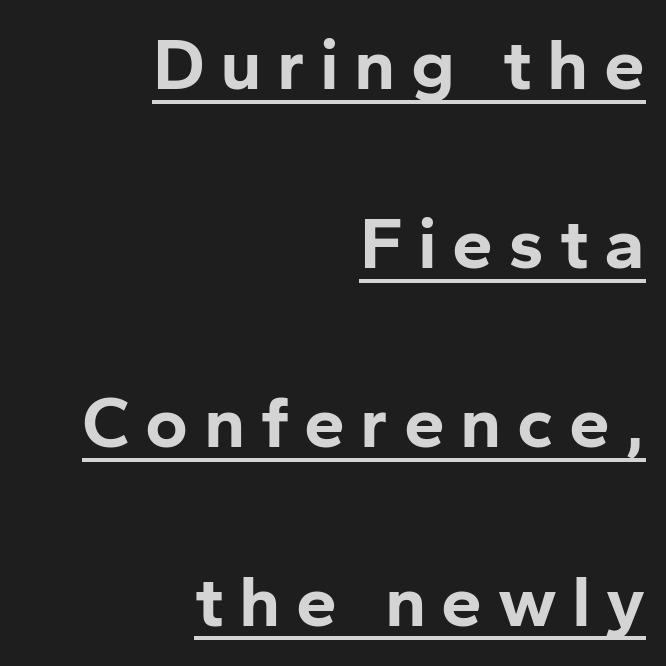
The image shows 73 px bold sans-serif type, upright; set right-aligned, loose line spacing (2.45x), unusually wide letter spacing (+0.21 em), underlined; low stroke contrast and a medium x-height.
